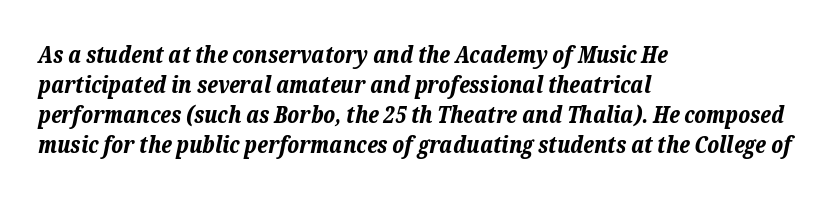
The image shows 23 px bold type, italic (leaning right); set left-aligned, normal line spacing (1.31x), normal letter spacing, not underlined.
